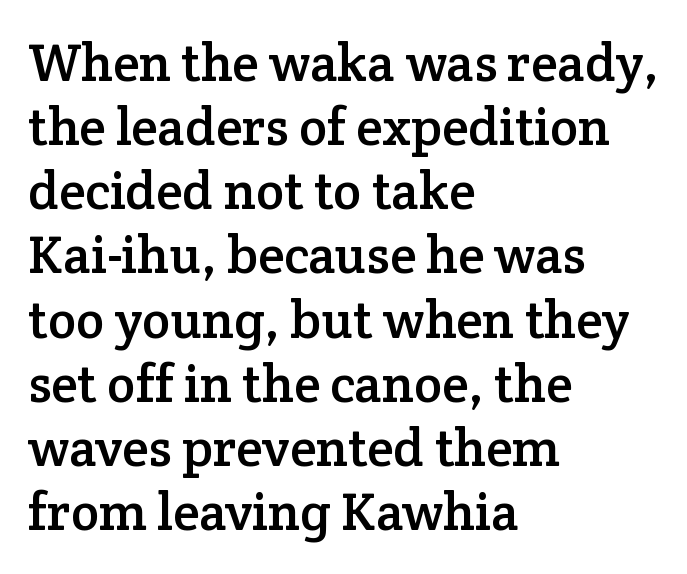
Q: Is the text italic (slanted)? A: No, it is upright.
Q: Is the typeface a serif or a sans-serif typeface? A: Serif.
Q: Is the text underlined? A: No.
Q: How is the paragraph aligned? A: Left-aligned.
Q: Is the spacing between letters normal or unusually wide? A: Normal.
Q: Width (condensed, normal, or wide)? A: Normal.
Q: Stroke contrast? A: Low.
Q: x-height? A: Medium.
Q: Monospaced? A: No.
